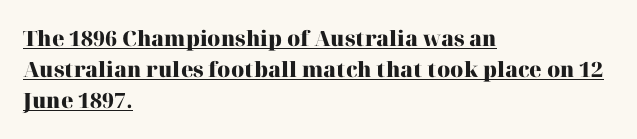
The image shows 21 px bold type, upright; set left-aligned, normal line spacing (1.48x), normal letter spacing, underlined.
